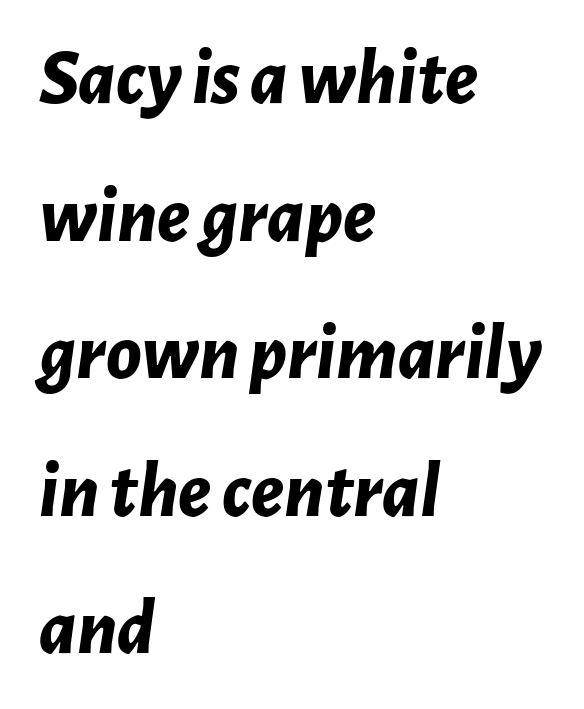
{"italic": "yes", "lean": "right", "slant_degrees": 7, "bold": "yes", "weight": "bold", "width": "normal", "stroke_contrast": "low", "x_height": "medium", "monospaced": "no", "underline": "no", "align": "left", "line_spacing_ratio": 1.72, "letter_spacing": "normal", "letter_spacing_em": 0.0, "glyph_px": 80}
